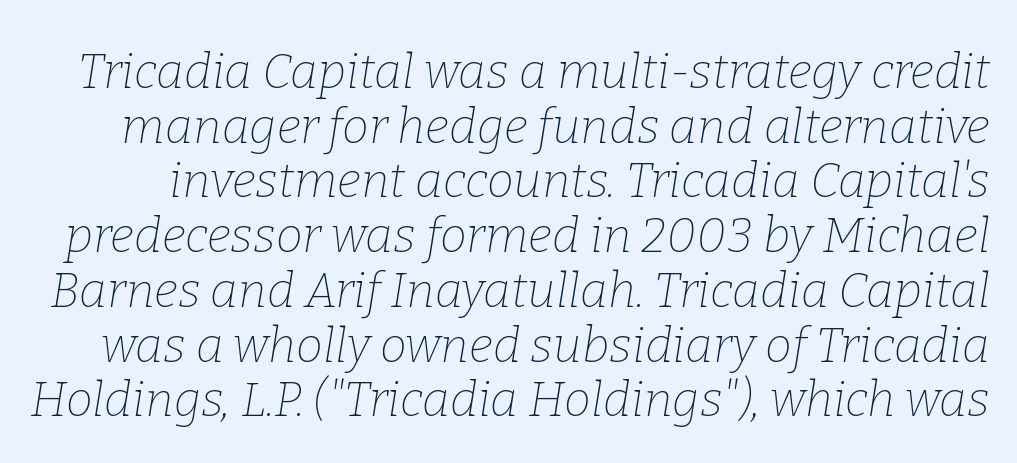
The face looks like a standard text weight, possibly lighter. The passage shown is typed in a proportional face where columns would drift. When letters slant like this, we call the style italic. Students, observe: this is what under-led, compact text looks like. I'd call this a serif setting — the letters wear small feet.
